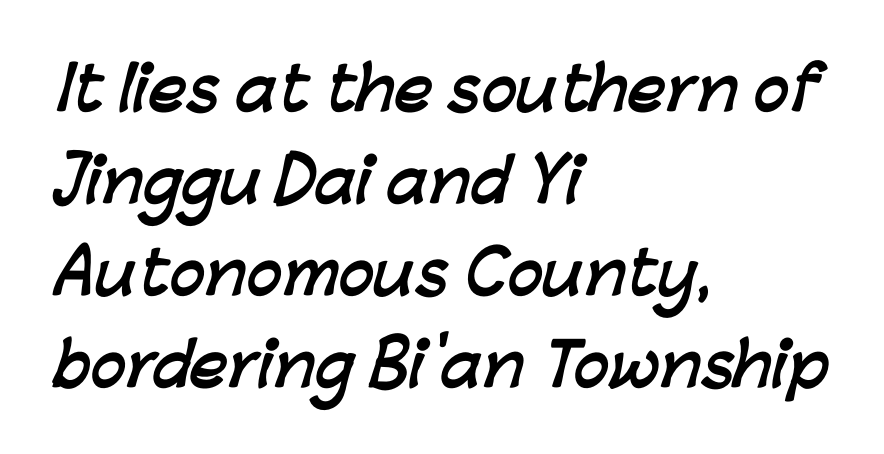
The image shows 59 px semibold sans-serif type; set left-aligned, normal line spacing (1.56x), normal letter spacing, not underlined; low stroke contrast and a medium x-height.
